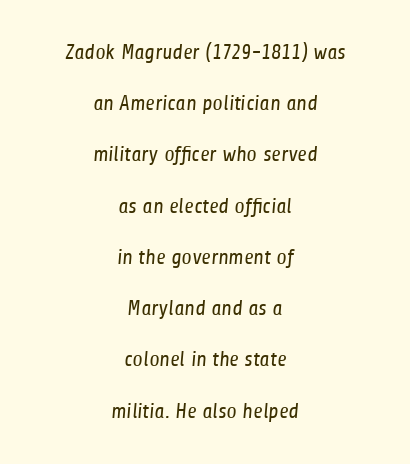
The image shows 21 px text type; set centered, loose line spacing (2.44x), normal letter spacing, not underlined.
